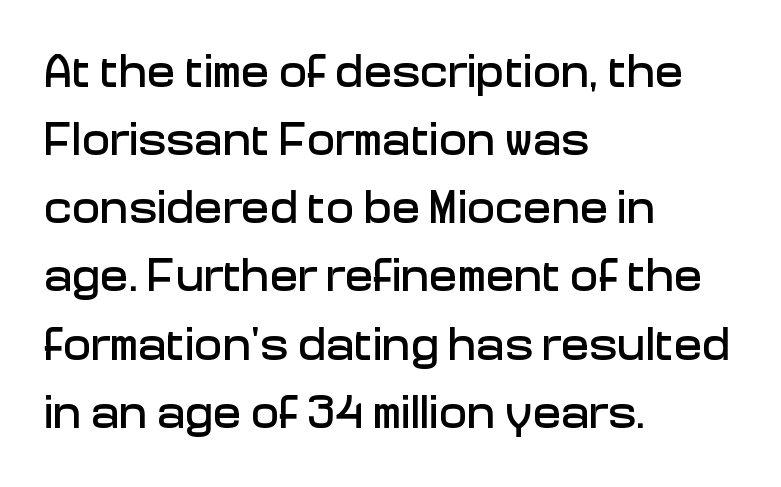
{"serif": "no", "italic": "no", "width": "normal", "stroke_contrast": "low", "x_height": "medium", "monospaced": "no", "underline": "no", "align": "left", "line_spacing": "normal", "line_spacing_ratio": 1.45, "letter_spacing": "normal", "letter_spacing_em": 0.0, "glyph_px": 47}
